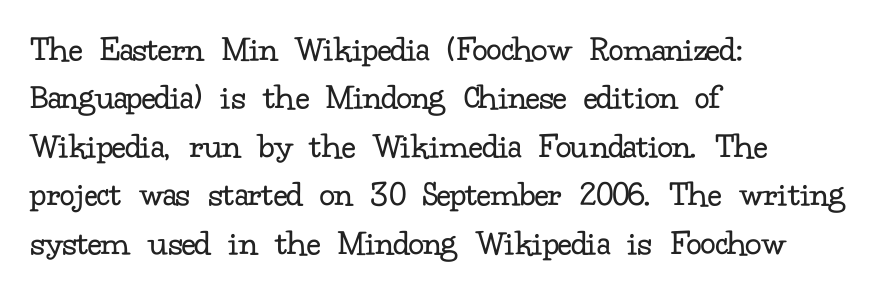
The image shows 37 px regular-weight serif type, upright; set left-aligned, normal line spacing (1.31x), normal letter spacing, not underlined; low stroke contrast and a small x-height.
